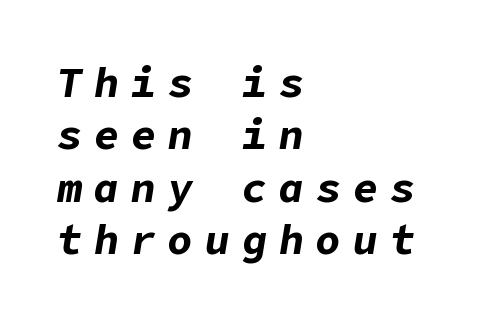
The image shows 42 px bold type, italic (leaning right); set left-aligned, normal line spacing (1.25x), unusually wide letter spacing (+0.28 em), not underlined; low stroke contrast and a medium x-height.
